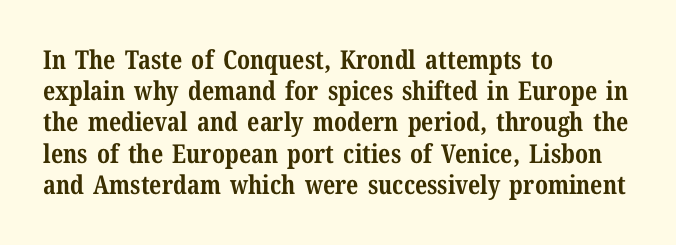
{"italic": "no", "bold": "yes", "underline": "no", "align": "left", "line_spacing_ratio": 1.2, "letter_spacing": "normal", "letter_spacing_em": 0.0, "glyph_px": 26}
